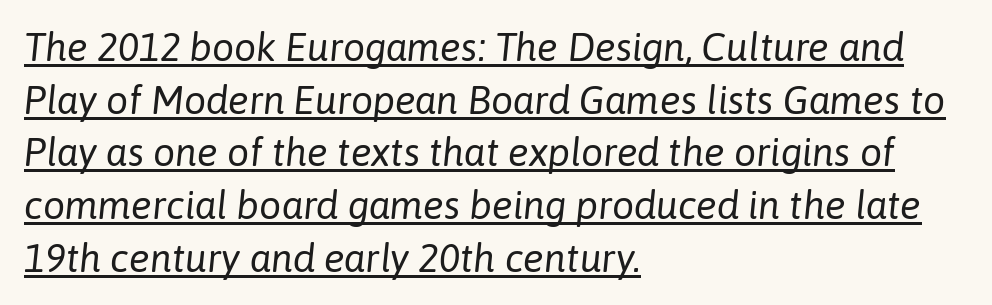
The image shows 39 px regular-weight type, italic (leaning right); set left-aligned, normal line spacing (1.35x), normal letter spacing, underlined; low stroke contrast and a medium x-height.
